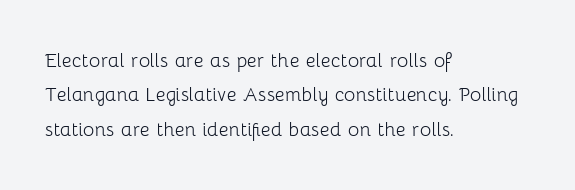
The image shows 24 px text type, upright; set left-aligned, normal line spacing (1.43x), normal letter spacing, not underlined.
